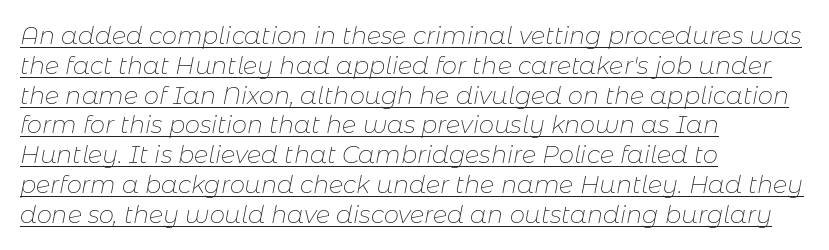
The image shows 24 px text type, italic (leaning right); set left-aligned, line spacing 1.24x, normal letter spacing, underlined.
